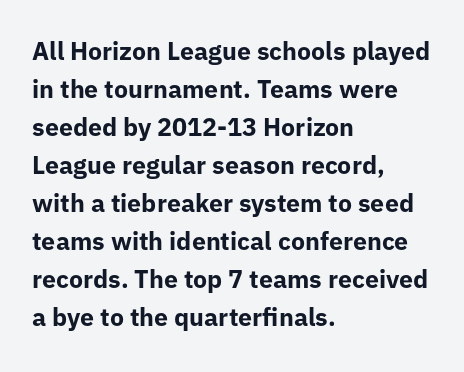
The image shows 25 px bold type, upright; set left-aligned, normal line spacing (1.52x), normal letter spacing, not underlined.
